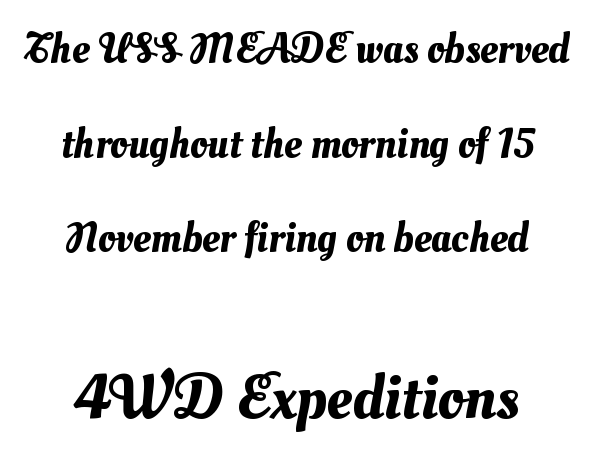
Q: Is the text underlined? A: No.
Q: How is the paragraph aligned? A: Centered.
Q: Is the spacing between letters normal or unusually wide? A: Normal.
Q: Is the spacing between lines tight, normal or loose? A: Loose.
Q: Which block of text is set in a larger size, the first (top) or the second (bottom)? A: The second (bottom) one.
Q: Width (condensed, normal, or wide)? A: Normal.
Q: Stroke contrast? A: Medium.
Q: x-height? A: Small.
Q: Monospaced? A: No.
